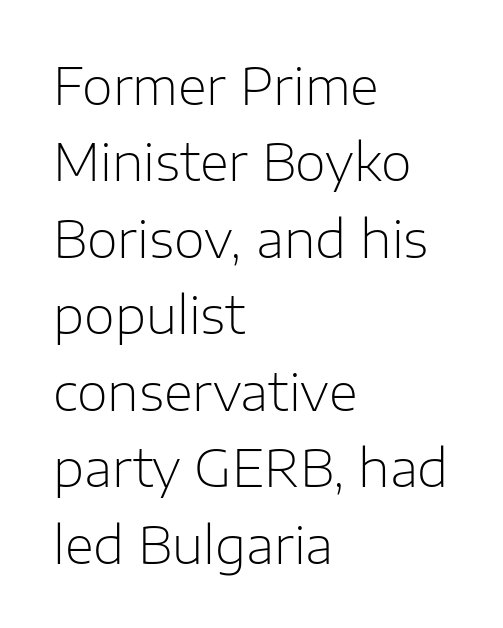
The image shows 50 px light sans-serif type, upright; set left-aligned, normal line spacing (1.53x), normal letter spacing, not underlined; low stroke contrast and a medium x-height.
